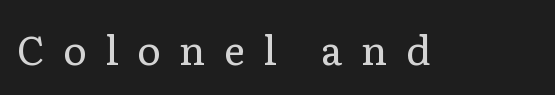
Ink coverage per letter is moderate at most. Is the letter spacing exaggerated? Yes — the characters are pushed far apart. Regarding serifs, this sample has them. Glance below the letters and you will spot only blank space. Vertical strokes here are truly vertical.
